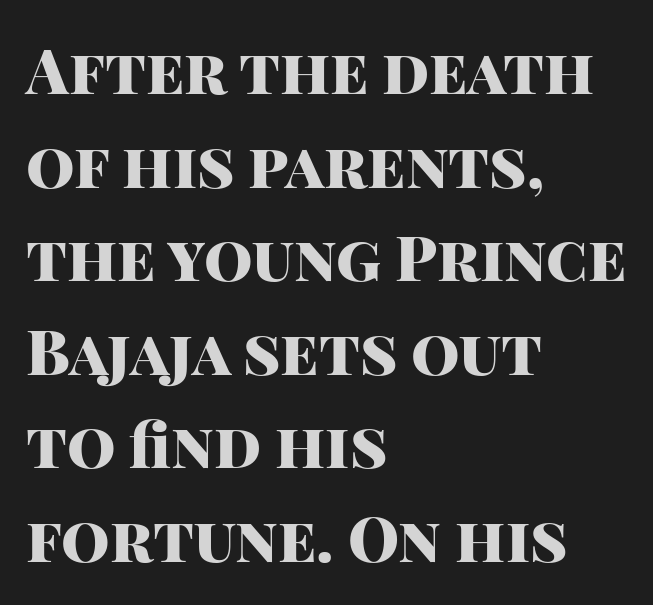
Q: Is the text bold? A: Yes.
Q: Is the text italic (slanted)? A: No, it is upright.
Q: Is the typeface a serif or a sans-serif typeface? A: Sans-serif.
Q: Is the text underlined? A: No.
Q: How is the paragraph aligned? A: Left-aligned.
Q: Is the spacing between letters normal or unusually wide? A: Normal.
Q: Is the spacing between lines tight, normal or loose? A: Normal.
Q: Width (condensed, normal, or wide)? A: Normal.
Q: Stroke contrast? A: High.
Q: x-height? A: Large.
Q: Monospaced? A: No.
